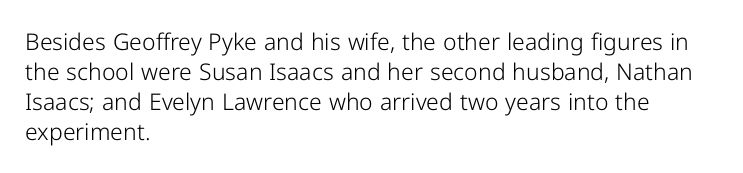
Q: Is the text bold? A: No.
Q: Is the text italic (slanted)? A: No, it is upright.
Q: Is the text underlined? A: No.
Q: How is the paragraph aligned? A: Left-aligned.
Q: Is the spacing between letters normal or unusually wide? A: Normal.
Q: Is the spacing between lines tight, normal or loose? A: Normal.
